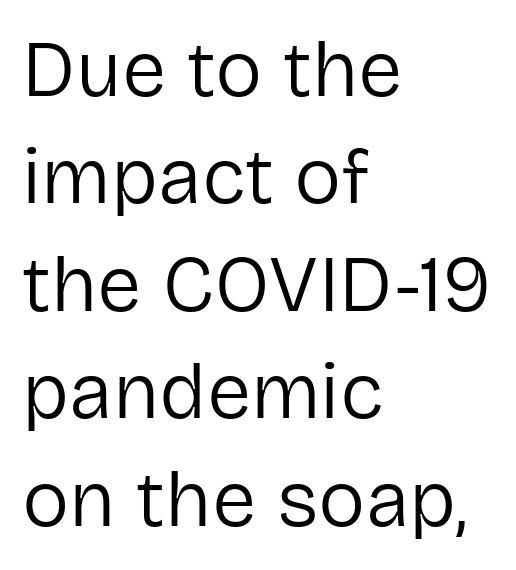
{"serif": "no", "italic": "no", "bold": "no", "weight": "regular", "width": "normal", "stroke_contrast": "low", "x_height": "medium", "monospaced": "no", "underline": "no", "align": "left", "line_spacing": "normal", "line_spacing_ratio": 1.36, "letter_spacing": "normal", "letter_spacing_em": 0.0, "glyph_px": 79}
